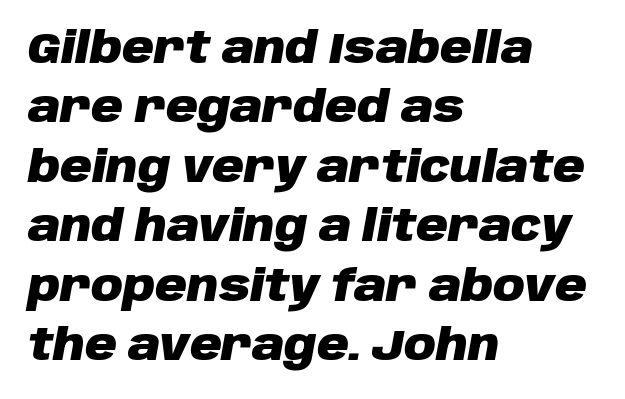
{"italic": "yes", "lean": "right", "slant_degrees": 10, "bold": "yes", "weight": "heavy", "width": "normal", "stroke_contrast": "low", "x_height": "large", "monospaced": "no", "underline": "no", "align": "left", "line_spacing": "normal", "line_spacing_ratio": 1.35, "letter_spacing": "normal", "letter_spacing_em": 0.0, "glyph_px": 44}
